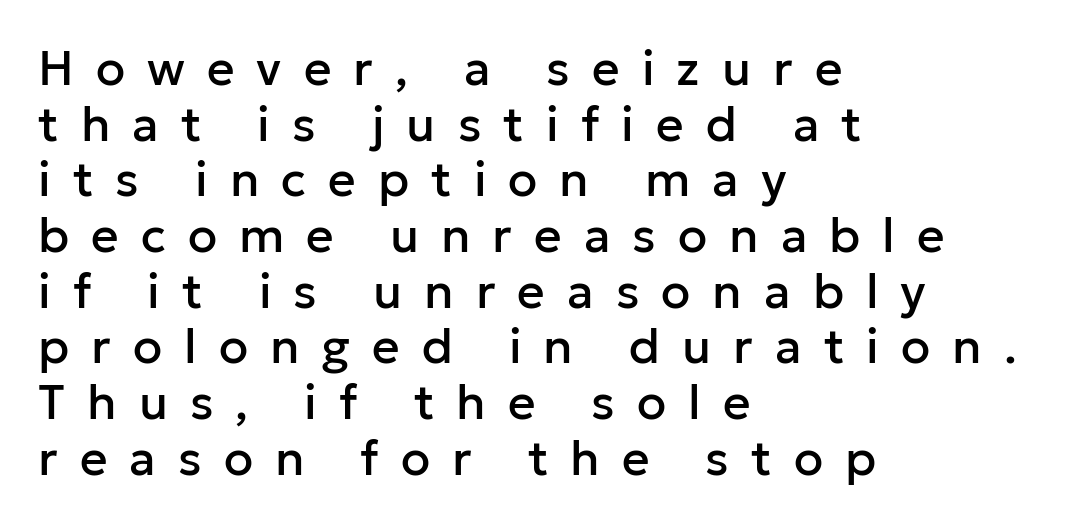
To sum up the face: it is a sans, with no serifs. Type without underlining. Compared with a centered layout, this one pins lines to the left instead. Spacing between characters has been opened up far beyond the box default. Every character sits straight up, as roman type does. Varying glyph widths throughout — classic text-font behaviour.
